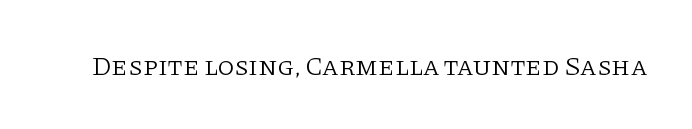
{"italic": "no", "bold": "no", "underline": "no", "letter_spacing": "normal", "letter_spacing_em": 0.0, "glyph_px": 27}
